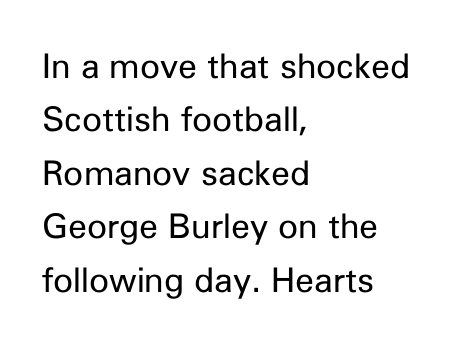
The font's upright variant was chosen for this text. Heft: none added — not bold. The characters display no serif detailing; their extremities are plain. Clear beneath every line of the passage. Here the designer chose a conventional face with non-uniform glyph widths.
